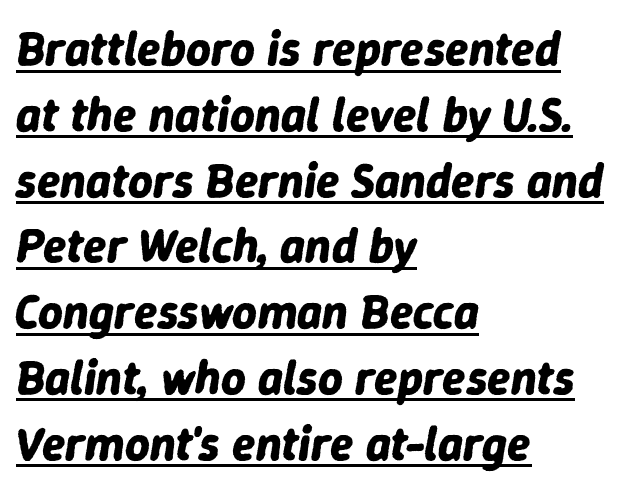
{"italic": "yes", "lean": "right", "slant_degrees": 9, "bold": "yes", "weight": "bold", "width": "normal", "stroke_contrast": "low", "x_height": "medium", "monospaced": "no", "underline": "yes", "align": "left", "line_spacing": "normal", "line_spacing_ratio": 1.37, "letter_spacing": "normal", "letter_spacing_em": 0.0, "glyph_px": 48}
